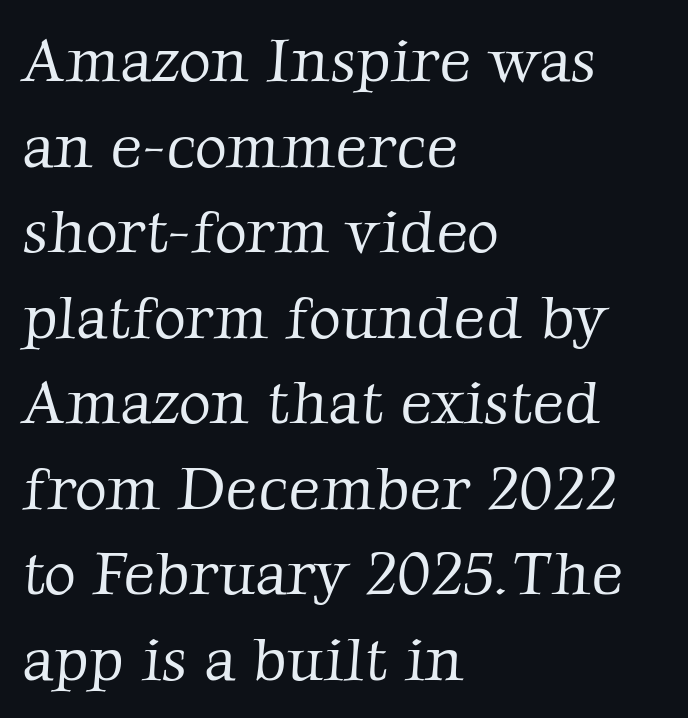
{"serif": "yes", "bold": "no", "weight": "light", "width": "normal", "stroke_contrast": "low", "x_height": "medium", "monospaced": "no", "underline": "no", "align": "left", "line_spacing": "normal", "line_spacing_ratio": 1.38, "letter_spacing": "normal", "letter_spacing_em": 0.0, "glyph_px": 62}
